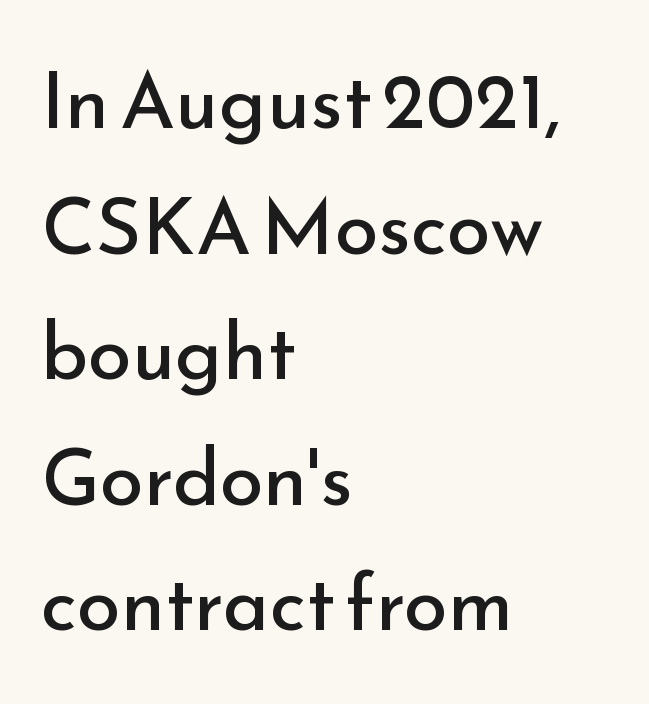
The image shows 79 px regular-weight sans-serif type, upright; set left-aligned, normal line spacing (1.59x), normal letter spacing, not underlined; low stroke contrast and a small x-height.
